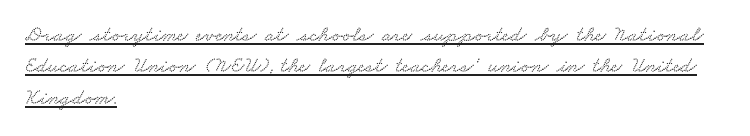
You can see a thin bar hugging the bottom of the glyphs. Regarding leading, the lines here are spaced in the standard way. Spacing between characters is what you'd get straight out of the box. Horizontally, the lines are justified to the leading edge only.
